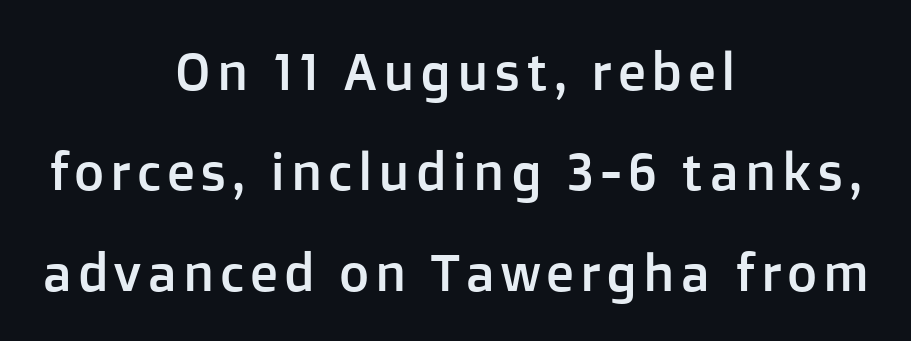
{"serif": "no", "italic": "no", "width": "normal", "stroke_contrast": "low", "x_height": "medium", "monospaced": "no", "underline": "no", "align": "center", "line_spacing": "loose", "line_spacing_ratio": 1.93, "glyph_px": 52}
